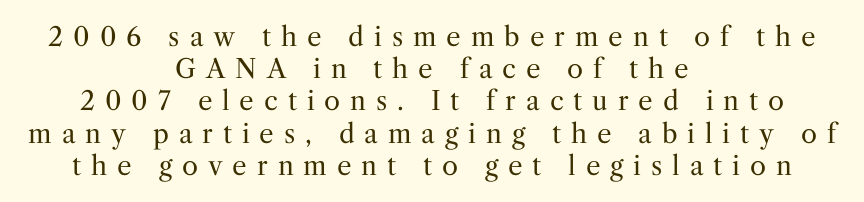
The image shows 26 px text type, upright; set centered, line spacing 1.24x, unusually wide letter spacing (+0.38 em), not underlined.
